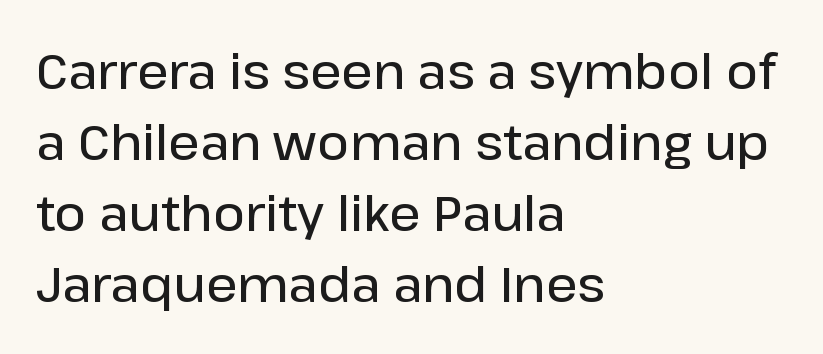
Q: Is the text bold? A: Semi-bold.
Q: Is the text italic (slanted)? A: No, it is upright.
Q: Is the typeface a serif or a sans-serif typeface? A: Sans-serif.
Q: Is the text underlined? A: No.
Q: How is the paragraph aligned? A: Left-aligned.
Q: Is the spacing between letters normal or unusually wide? A: Normal.
Q: Is the spacing between lines tight, normal or loose? A: Normal.
Q: Width (condensed, normal, or wide)? A: Normal.
Q: Stroke contrast? A: Low.
Q: x-height? A: Medium.
Q: Monospaced? A: No.
